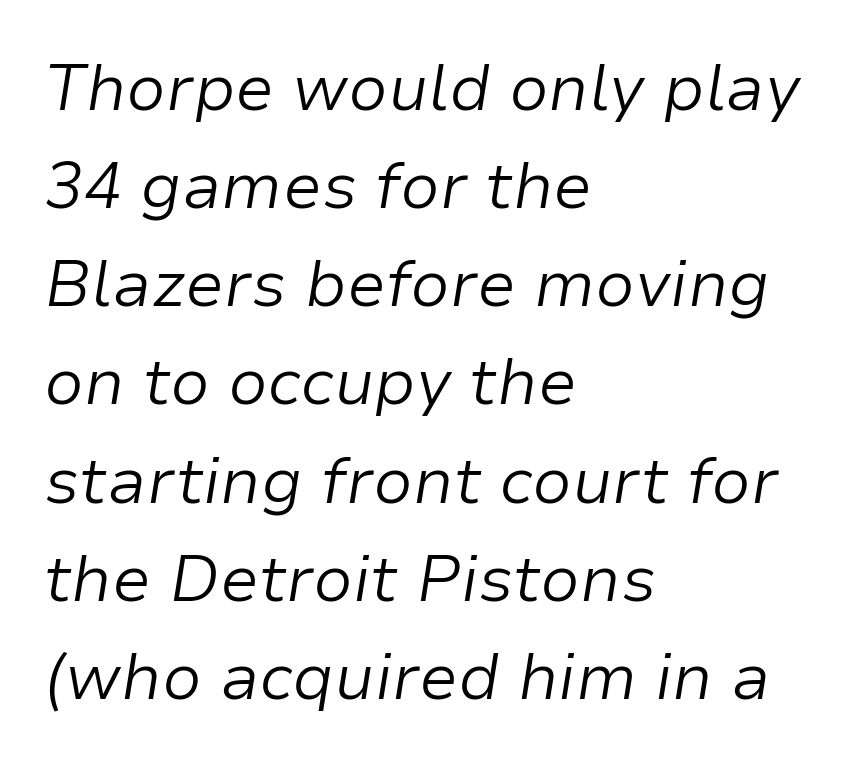
The image shows 65 px light type, italic (leaning right); set left-aligned, normal line spacing (1.51x), normal letter spacing, not underlined; low stroke contrast and a medium x-height.
